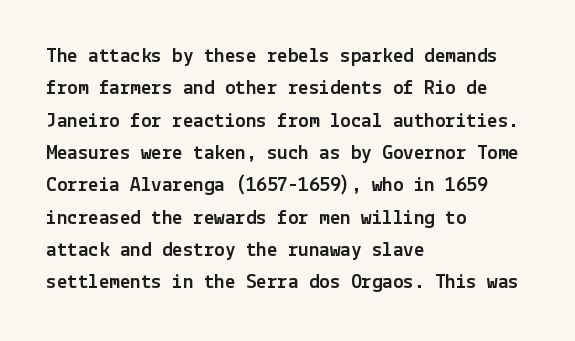
The image shows 21 px text type, upright; set left-aligned, normal line spacing (1.54x), normal letter spacing, not underlined.
